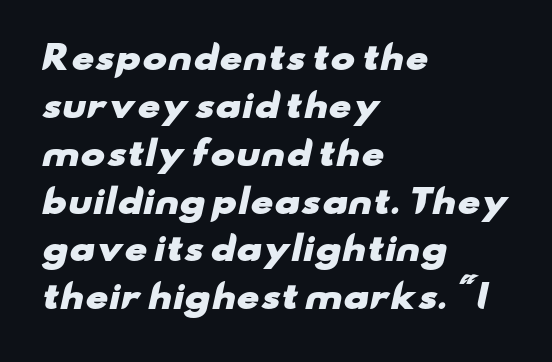
Q: Is the text bold? A: Yes.
Q: Is the typeface a serif or a sans-serif typeface? A: Sans-serif.
Q: Is the text underlined? A: No.
Q: How is the paragraph aligned? A: Left-aligned.
Q: Is the spacing between letters normal or unusually wide? A: Normal.
Q: Is the spacing between lines tight, normal or loose? A: Normal.
Q: Width (condensed, normal, or wide)? A: Wide.
Q: Stroke contrast? A: Low.
Q: x-height? A: Small.
Q: Monospaced? A: No.
